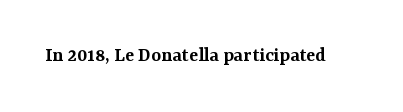
Typesetter's note: demi weight, one step under bold. The specimen omits any rule beneath the text block's lines. Is there any slant? The stems are plumb. Does extra space separate the letters? No, they use regular spacing.
